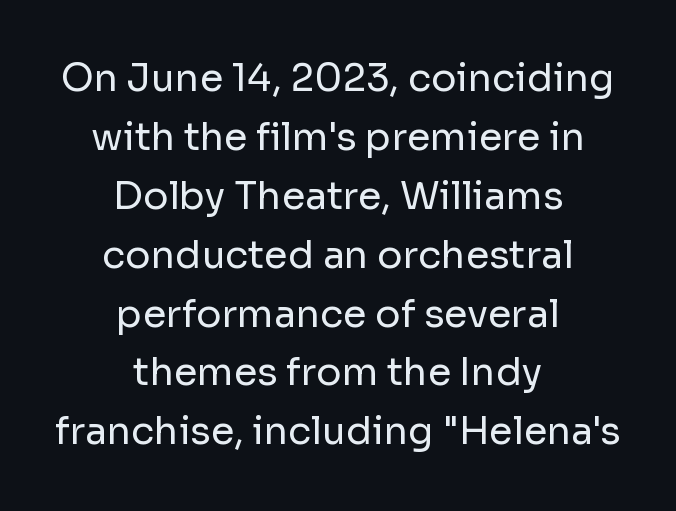
The image shows 38 px regular-weight sans-serif type, upright; set centered, normal line spacing (1.55x), normal letter spacing, not underlined; low stroke contrast and a medium x-height.
